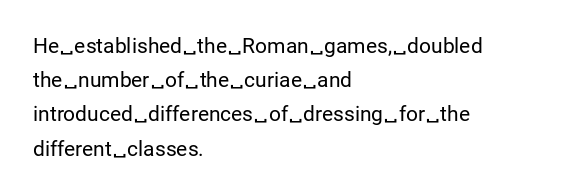
{"italic": "no", "bold": "no", "underline": "no", "align": "left", "line_spacing": "normal", "line_spacing_ratio": 1.63, "letter_spacing": "normal", "letter_spacing_em": 0.0, "glyph_px": 21}
